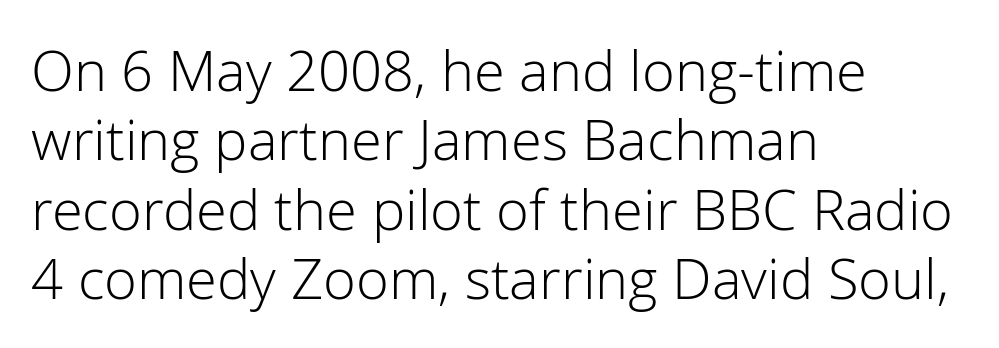
{"serif": "no", "italic": "no", "bold": "no", "weight": "light", "width": "normal", "stroke_contrast": "low", "x_height": "medium", "monospaced": "no", "underline": "no", "align": "left", "line_spacing_ratio": 1.24, "letter_spacing": "normal", "letter_spacing_em": 0.0, "glyph_px": 56}
